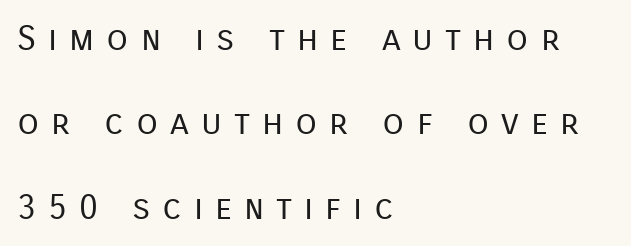
The image shows 35 px regular-weight sans-serif type, upright; set left-aligned, loose line spacing (2.41x), unusually wide letter spacing (+0.34 em), not underlined; low stroke contrast and a medium x-height.
